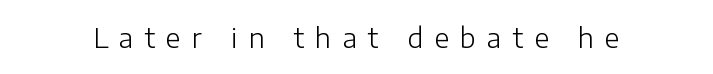
The axis of the letterforms is exactly vertical. Ink coverage per letter is moderate at most. Unmarked baselines from the first word to the last. Loose tracking; the words dissolve into strings of separated letters.
